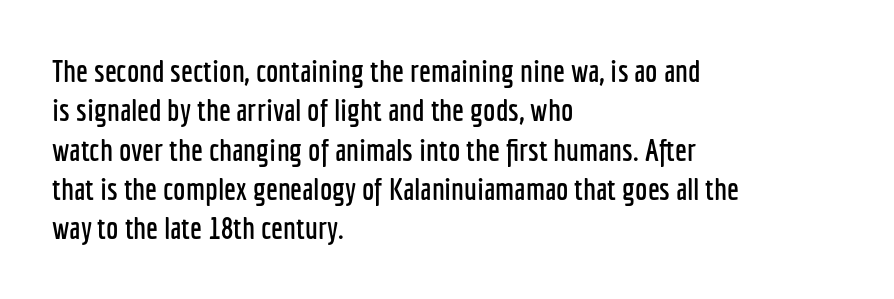
What kind of face is this? One without serifs — a sans. The line texture is even and compact thanks to regular tracking. Character widths vary here, with narrow letters taking less room than wide ones. Reading down the column, the eye jumps a familiar distance to each next line.
